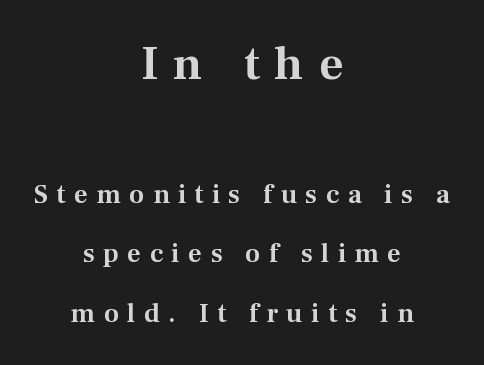
Q: Is the text italic (slanted)? A: No, it is upright.
Q: Is the typeface a serif or a sans-serif typeface? A: Serif.
Q: Is the text underlined? A: No.
Q: How is the paragraph aligned? A: Centered.
Q: Is the spacing between letters normal or unusually wide? A: Unusually wide.
Q: Is the spacing between lines tight, normal or loose? A: Loose.
Q: Which block of text is set in a larger size, the first (top) or the second (bottom)? A: The first (top) one.
Q: Width (condensed, normal, or wide)? A: Normal.
Q: Stroke contrast? A: Medium.
Q: x-height? A: Medium.
Q: Monospaced? A: No.
